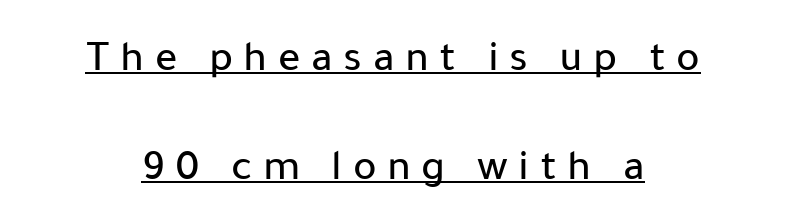
Q: Is the text italic (slanted)? A: No, it is upright.
Q: Is the typeface a serif or a sans-serif typeface? A: Sans-serif.
Q: Is the text underlined? A: Yes.
Q: How is the paragraph aligned? A: Centered.
Q: Is the spacing between letters normal or unusually wide? A: Unusually wide.
Q: Is the spacing between lines tight, normal or loose? A: Loose.
Q: Width (condensed, normal, or wide)? A: Normal.
Q: Stroke contrast? A: Low.
Q: x-height? A: Medium.
Q: Monospaced? A: No.
